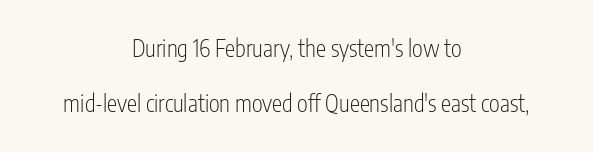
Every stem runs plumb, perpendicular to the baseline. The block of text is sparse from top to bottom, with ample space between rows. Is the stroke heavy? The answer is a plain regular-or-lighter. The lines are quadded center. The foot of each line stays bare and open. These lines keep a tight, regular rhythm from letter to letter.
